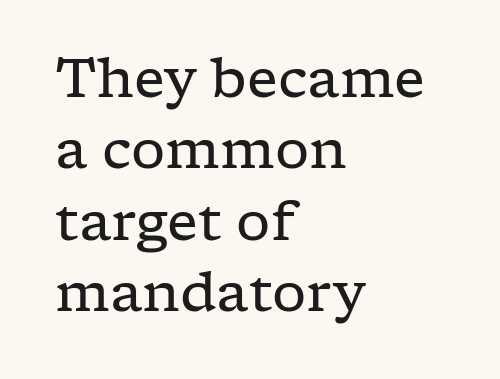
{"serif": "yes", "italic": "no", "bold": "no", "weight": "regular", "width": "wide", "stroke_contrast": "low", "x_height": "medium", "monospaced": "no", "underline": "no", "align": "left", "line_spacing": "normal", "line_spacing_ratio": 1.32, "letter_spacing": "normal", "letter_spacing_em": 0.0, "glyph_px": 54}
